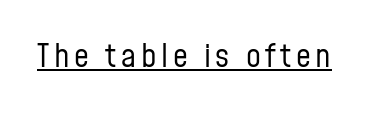
Weight: not bold — regular or lighter. Upright lettering throughout. Classification — sans serif. Here the designer chose a conventional face with non-uniform glyph widths. Caption: lettering with a line underneath.
